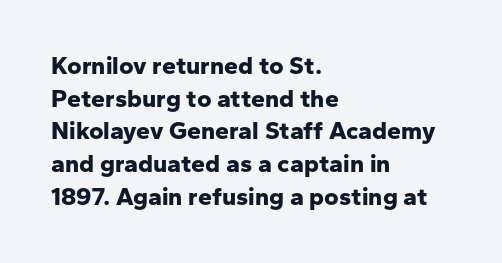
Q: Is the text bold? A: Yes.
Q: Is the text italic (slanted)? A: No, it is upright.
Q: Is the text underlined? A: No.
Q: How is the paragraph aligned? A: Left-aligned.
Q: Is the spacing between letters normal or unusually wide? A: Normal.
Q: Is the spacing between lines tight, normal or loose? A: Normal.
